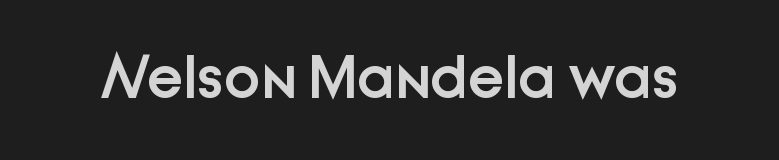
The image shows 61 px semibold sans-serif type, upright; set normal letter spacing, not underlined; low stroke contrast and a medium x-height.
